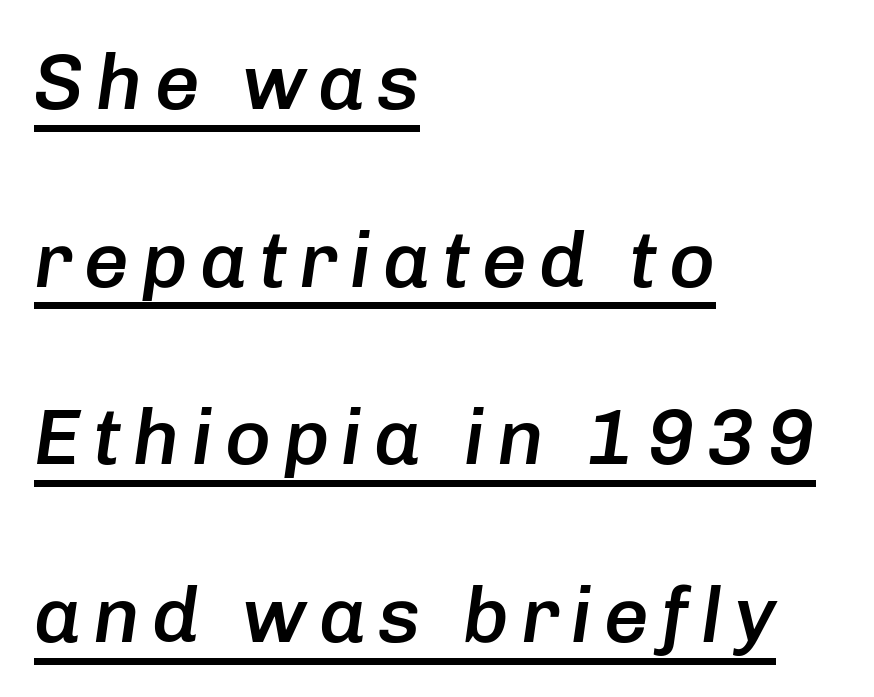
{"italic": "yes", "lean": "right", "slant_degrees": 8, "bold": "semi", "weight": "semibold", "width": "normal", "stroke_contrast": "low", "x_height": "medium", "monospaced": "no", "underline": "yes", "align": "left", "line_spacing": "loose", "line_spacing_ratio": 2.25, "glyph_px": 79}
